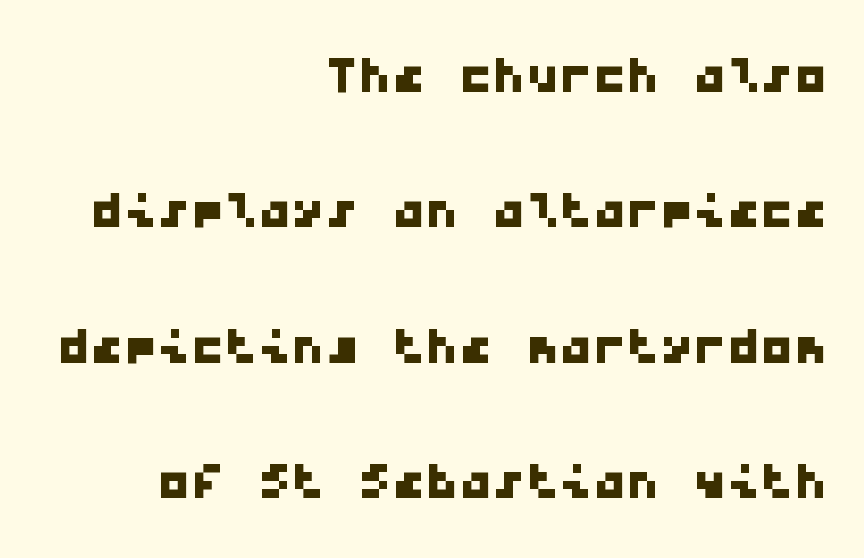
{"serif": "no", "width": "wide", "stroke_contrast": "low", "x_height": "medium", "monospaced": "yes", "underline": "no", "align": "right", "line_spacing": "loose", "line_spacing_ratio": 2.02, "letter_spacing": "normal", "letter_spacing_em": 0.0, "glyph_px": 67}
